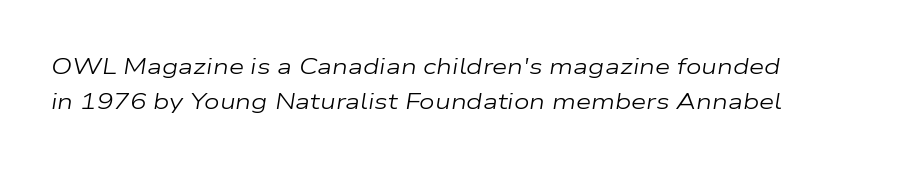
{"italic": "yes", "lean": "right", "slant_degrees": 9, "bold": "no", "underline": "no", "align": "left", "line_spacing": "normal", "line_spacing_ratio": 1.61, "letter_spacing": "normal", "letter_spacing_em": 0.0, "glyph_px": 22}
